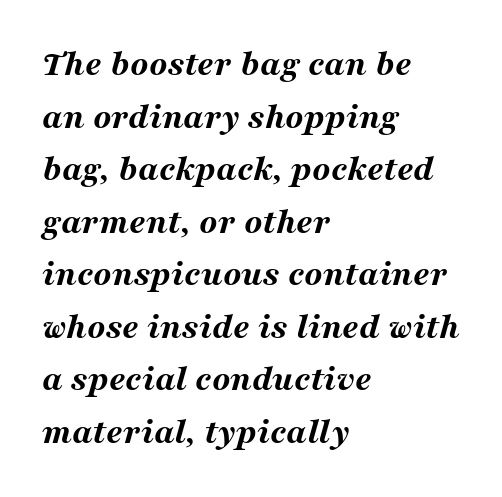
Posture: slanted. Does the copy run flush right? No — it runs flush left. Heavy-handed strokes throughout: this text is bold. The letterforms sit shoulder to shoulder at normal distance. Unmarked baselines from the first word to the last.
